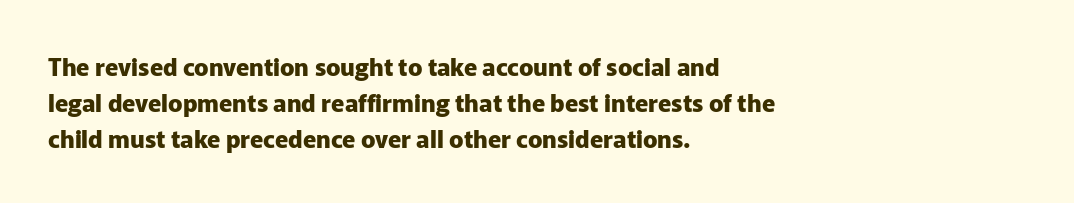
{"italic": "no", "bold": "yes", "underline": "no", "align": "left", "line_spacing": "normal", "line_spacing_ratio": 1.49, "letter_spacing": "normal", "letter_spacing_em": 0.0, "glyph_px": 24}
